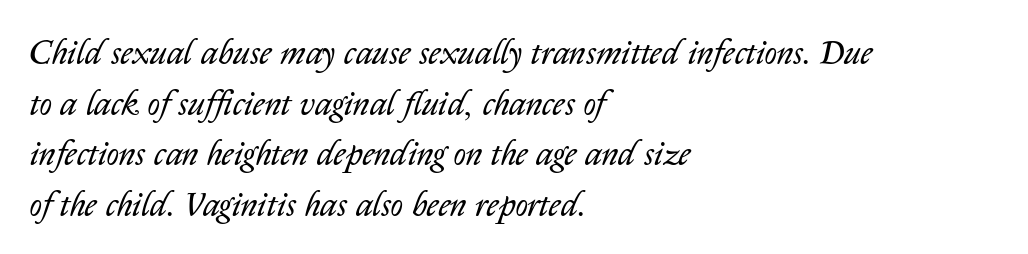
{"italic": "yes", "lean": "right", "slant_degrees": 14, "bold": "no", "weight": "regular", "width": "normal", "stroke_contrast": "low", "x_height": "medium", "monospaced": "no", "underline": "no", "align": "left", "line_spacing": "normal", "line_spacing_ratio": 1.49, "letter_spacing": "normal", "letter_spacing_em": 0.0, "glyph_px": 34}
